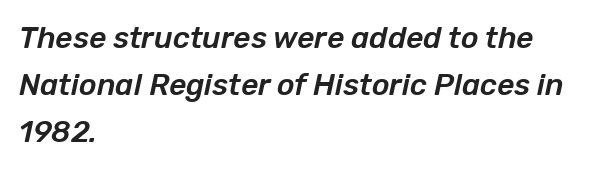
Q: Is the text italic (slanted)? A: Yes, it leans right by about 12 degrees.
Q: Is the text underlined? A: No.
Q: How is the paragraph aligned? A: Left-aligned.
Q: Is the spacing between letters normal or unusually wide? A: Normal.
Q: Is the spacing between lines tight, normal or loose? A: Normal.
Q: Width (condensed, normal, or wide)? A: Normal.
Q: Stroke contrast? A: Low.
Q: x-height? A: Medium.
Q: Monospaced? A: No.
